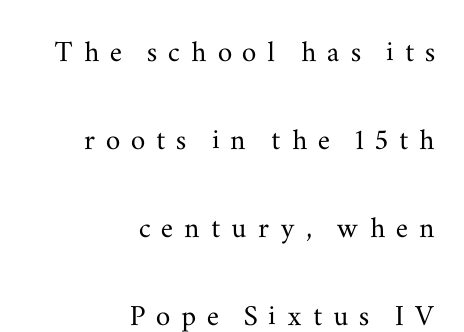
The image shows 36 px wide serif type, upright; set right-aligned, loose line spacing (2.44x), unusually wide letter spacing (+0.3 em), not underlined; medium stroke contrast and a small x-height.
